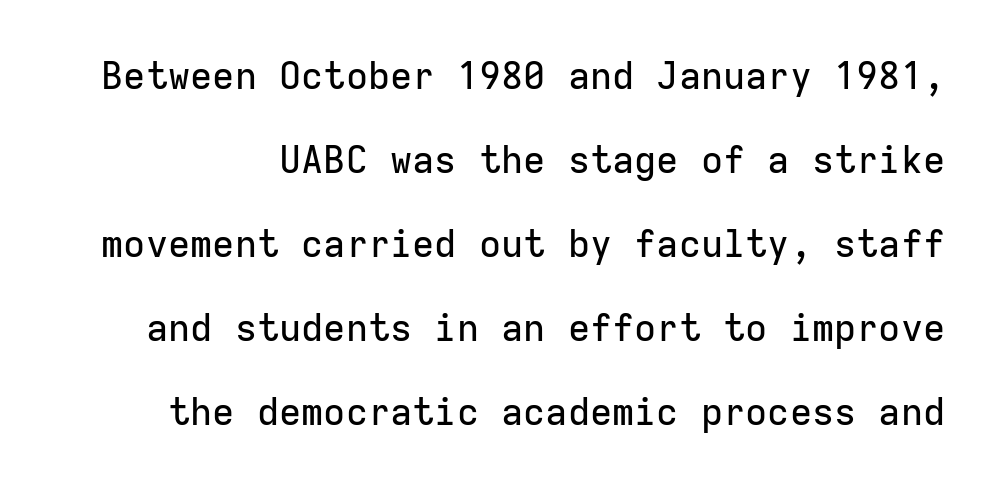
The image shows 37 px sans-serif type, upright, monospaced; set loose line spacing (2.27x), normal letter spacing, not underlined; low stroke contrast and a medium x-height.
